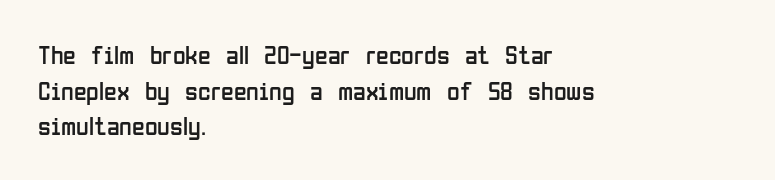
The image shows 26 px text type, upright; set left-aligned, normal line spacing (1.37x), normal letter spacing, not underlined.
